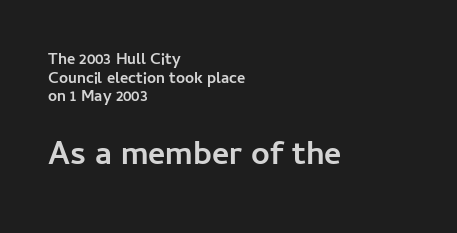
Unlike italic type, these characters show no tilt at all. Bigger letters appear in the bottom chunk; the top chunk is reduced. Letterform terminals end flat and unadorned throughout the passage. Only glyphs here, with clear space below each row. The letters sit at their default tracking, neither squeezed nor spread. Varying glyph widths throughout — classic text-font behaviour.
